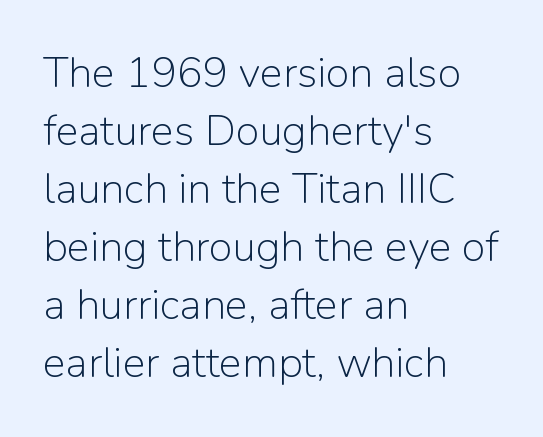
The image shows 43 px light sans-serif type, upright; set left-aligned, normal line spacing (1.35x), normal letter spacing, not underlined; low stroke contrast and a medium x-height.
